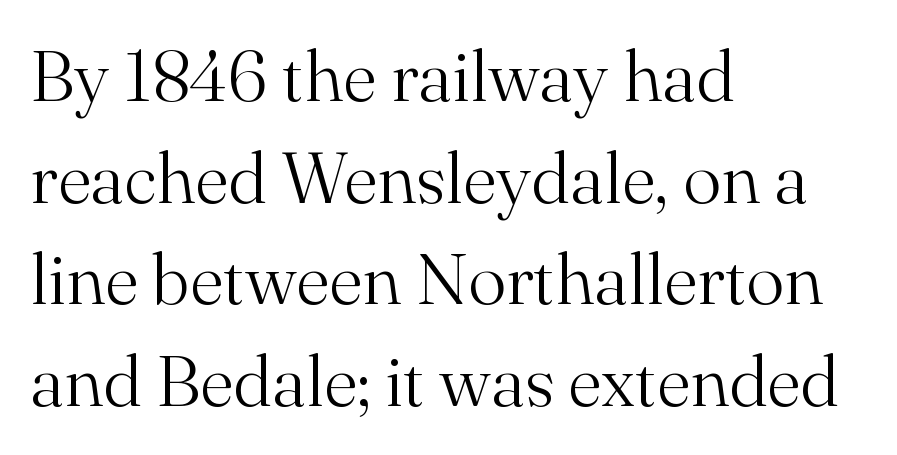
The ragged edge is on the right, which tells us the setting is flush left. Regarding leading, the lines here are spaced in the standard way. A typesetter would call this zero additional tracking. Nobody drew a line under any word here.
